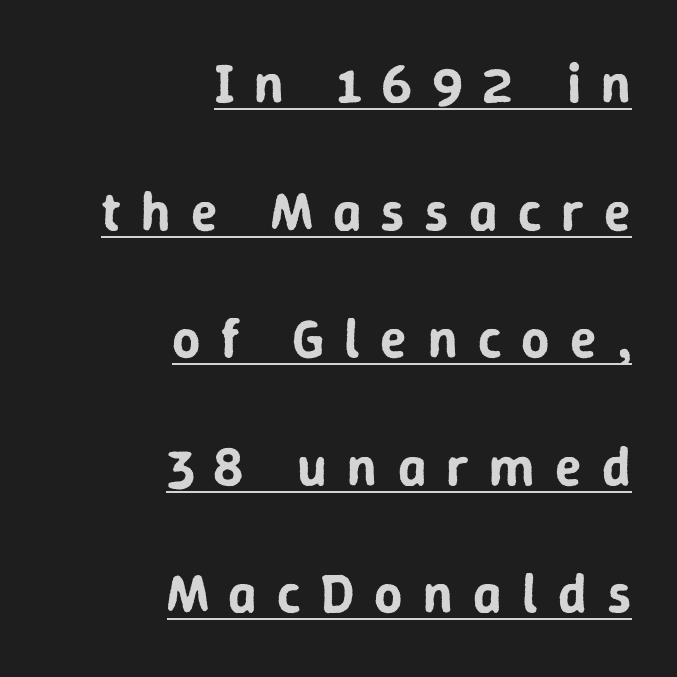
Q: Is the text italic (slanted)? A: No, it is upright.
Q: Is the typeface a serif or a sans-serif typeface? A: Sans-serif.
Q: Is the text underlined? A: Yes.
Q: How is the paragraph aligned? A: Right-aligned.
Q: Is the spacing between letters normal or unusually wide? A: Unusually wide.
Q: Is the spacing between lines tight, normal or loose? A: Loose.
Q: Width (condensed, normal, or wide)? A: Normal.
Q: Stroke contrast? A: Low.
Q: x-height? A: Medium.
Q: Monospaced? A: No.
